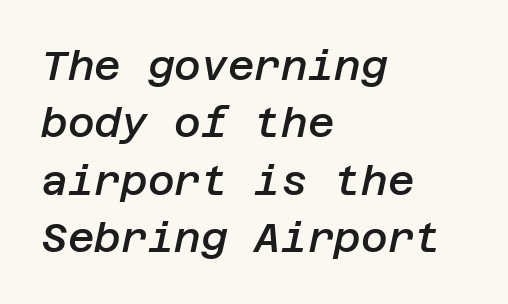
Baseline-to-baseline distance is the conventional proportion of letter height. The face used here is rendered with its standard letterfit. This is the in-between weight designers call semibold or demi. Only glyphs here, with clear space below each row.
